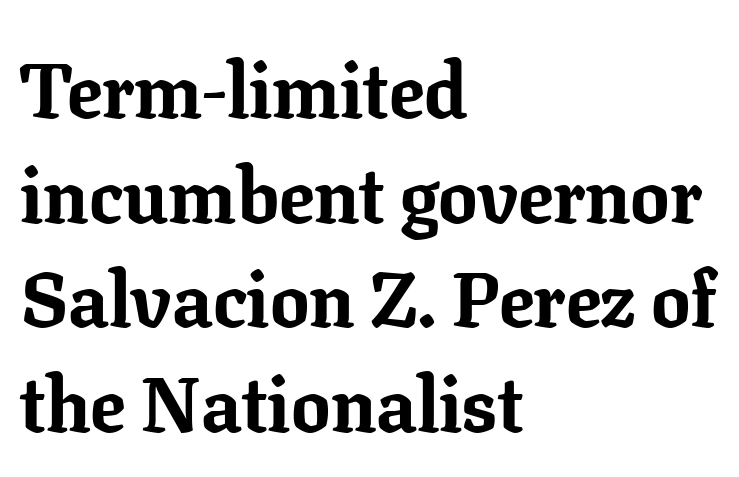
The image shows 78 px bold serif type, upright; set left-aligned, normal line spacing (1.34x), normal letter spacing, not underlined; low stroke contrast and a medium x-height.
